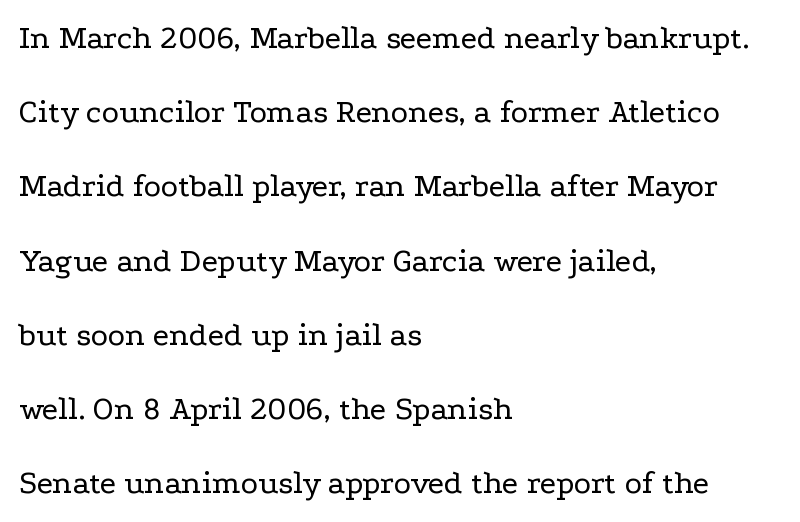
The image shows 33 px regular-weight, wide serif type, upright; set left-aligned, loose line spacing (2.25x), normal letter spacing, not underlined; low stroke contrast and a medium x-height.
